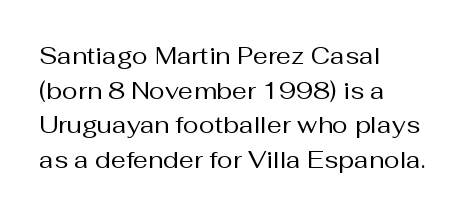
Regarding leading, the lines here are spaced in the standard way. The letters look calm and open, with moderate or lighter stems. Layout note: lines flush left. The rendering keeps characters at their native spacing. The lettering stays uniformly vertical, giving the passage a roman look. Underline: absent.
